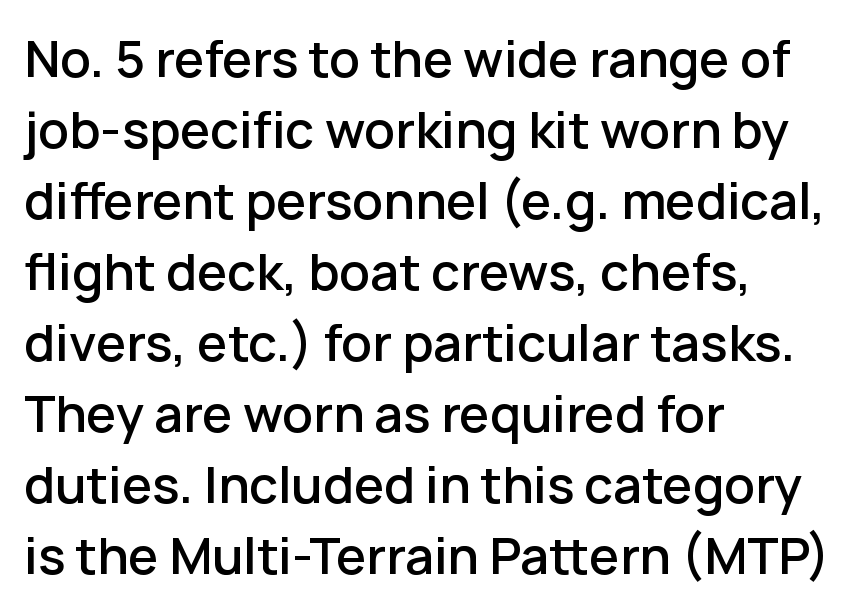
{"serif": "no", "italic": "no", "bold": "semi", "weight": "semibold", "width": "normal", "stroke_contrast": "low", "x_height": "medium", "monospaced": "no", "underline": "no", "align": "left", "line_spacing": "normal", "line_spacing_ratio": 1.45, "letter_spacing": "normal", "letter_spacing_em": 0.0, "glyph_px": 49}
